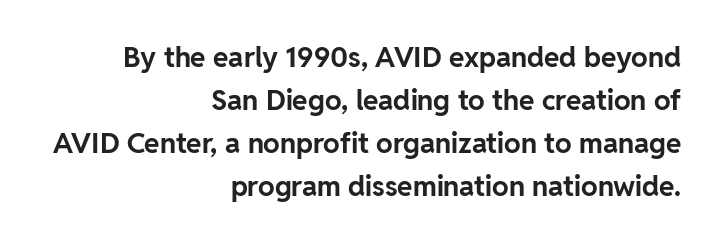
The tracking reads as untouched default to a designer's eye. This is sans-serif lettering, the kind often seen on screens and signage. Note the varied advance widths — an 'i' is clearly narrower than an 'm'. The strip under each line holds only bare page.
